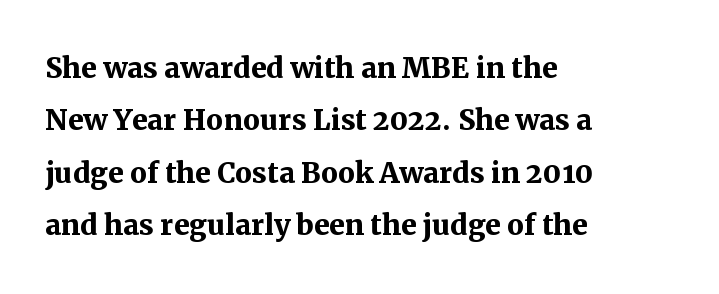
The image shows 38 px semibold serif type, upright; set left-aligned, normal line spacing (1.38x), normal letter spacing, not underlined; medium stroke contrast and a medium x-height.
